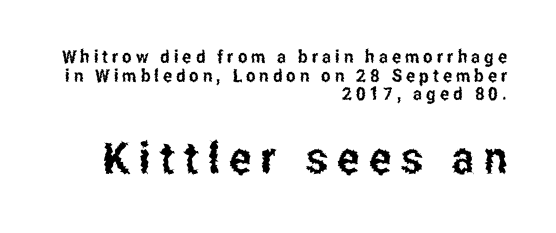
Q: Is the text italic (slanted)? A: No, it is upright.
Q: Is the typeface a serif or a sans-serif typeface? A: Sans-serif.
Q: Is the text underlined? A: No.
Q: How is the paragraph aligned? A: Right-aligned.
Q: Is the spacing between letters normal or unusually wide? A: Unusually wide.
Q: Is the spacing between lines tight, normal or loose? A: Tight.
Q: Which block of text is set in a larger size, the first (top) or the second (bottom)? A: The second (bottom) one.
Q: Width (condensed, normal, or wide)? A: Condensed.
Q: Stroke contrast? A: Low.
Q: x-height? A: Medium.
Q: Monospaced? A: No.
